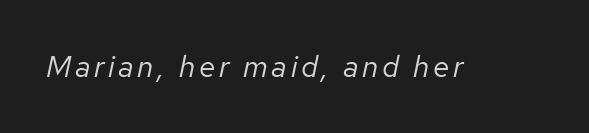
Q: Is the text bold? A: No.
Q: Is the text italic (slanted)? A: Yes, it leans right by about 12 degrees.
Q: Is the text underlined? A: No.
Q: Width (condensed, normal, or wide)? A: Normal.
Q: Stroke contrast? A: Low.
Q: x-height? A: Medium.
Q: Monospaced? A: No.
